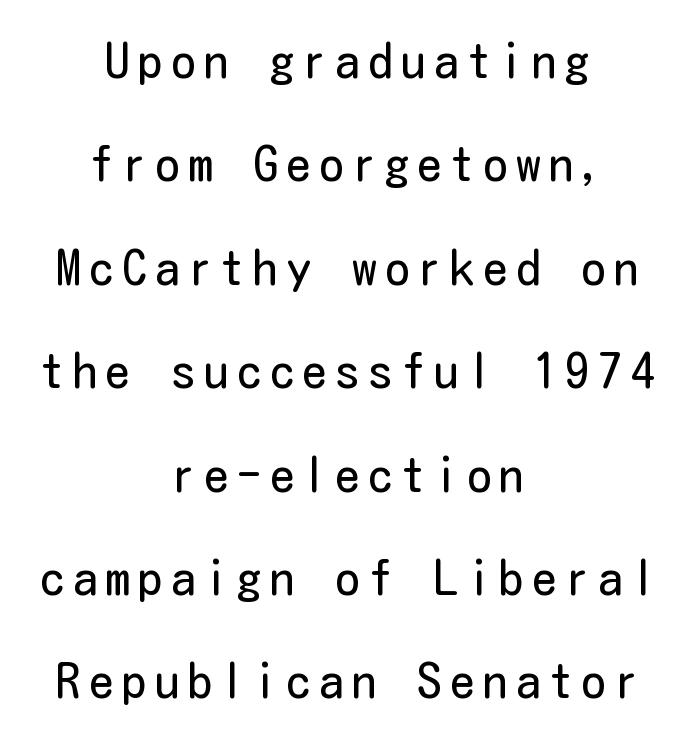
{"serif": "no", "italic": "no", "bold": "no", "weight": "regular", "width": "condensed", "stroke_contrast": "low", "x_height": "medium", "underline": "no", "align": "center", "line_spacing": "loose", "line_spacing_ratio": 2.11, "glyph_px": 49}
